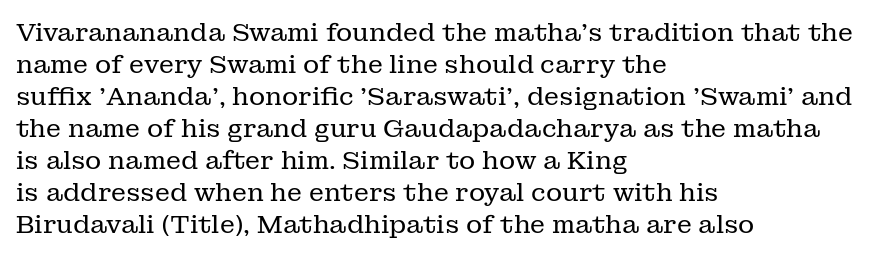
{"italic": "no", "bold": "no", "underline": "no", "align": "left", "line_spacing": "normal", "line_spacing_ratio": 1.28, "letter_spacing": "normal", "letter_spacing_em": 0.0, "glyph_px": 25}
